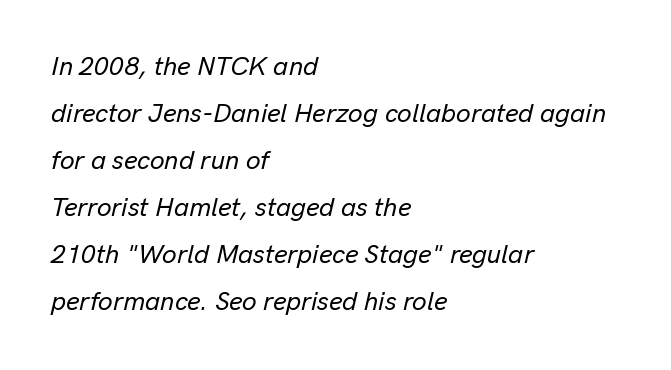
Q: Is the text italic (slanted)? A: Yes, it leans right by about 13 degrees.
Q: Is the text underlined? A: No.
Q: How is the paragraph aligned? A: Left-aligned.
Q: Is the spacing between letters normal or unusually wide? A: Normal.
